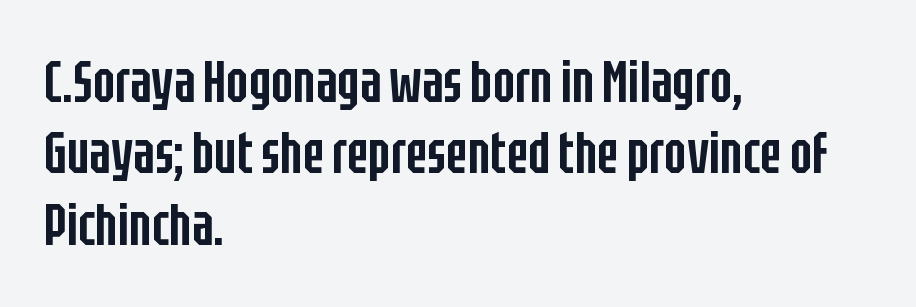
The image shows 58 px semibold, condensed sans-serif type, upright; set left-aligned, line spacing 1.23x, normal letter spacing, not underlined; low stroke contrast and a large x-height.
